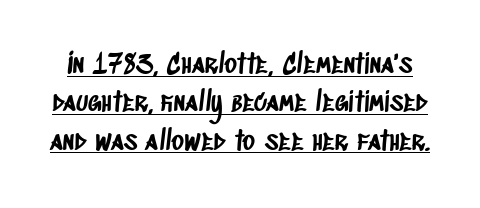
The image shows 27 px text type; set normal line spacing (1.42x), normal letter spacing, underlined.
